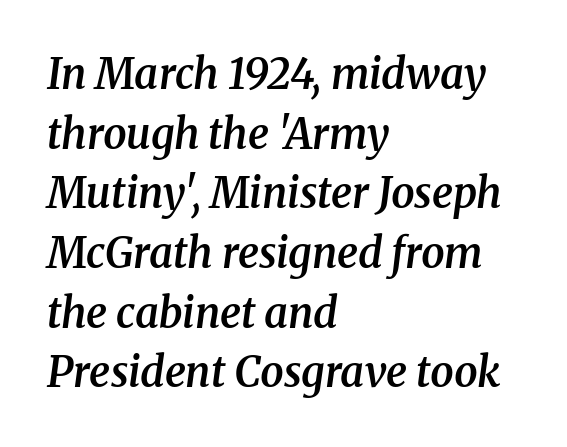
The space directly below the letters is spotless. Leading: standard. Spacing between characters is what you'd get straight out of the box. Type style note: has serifs. Students, this is semibold: more ink than regular, less than bold. Looks like regular typesetting: each glyph gets only the width it needs.
